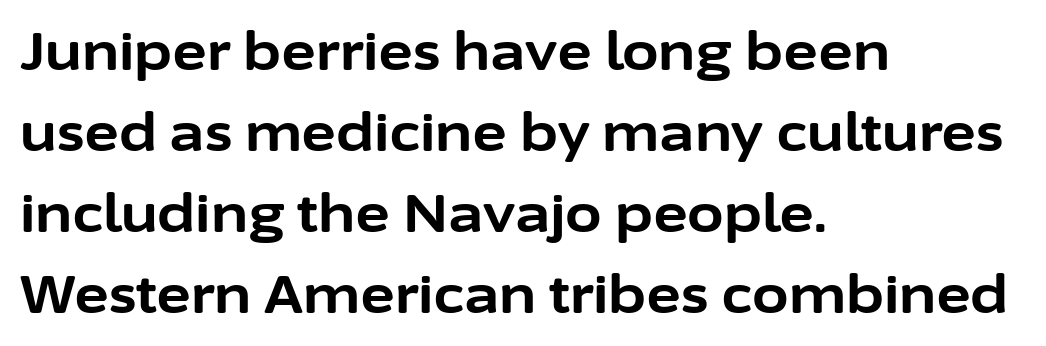
The image shows 53 px bold sans-serif type, upright; set left-aligned, normal line spacing (1.53x), normal letter spacing, not underlined; low stroke contrast and a medium x-height.
